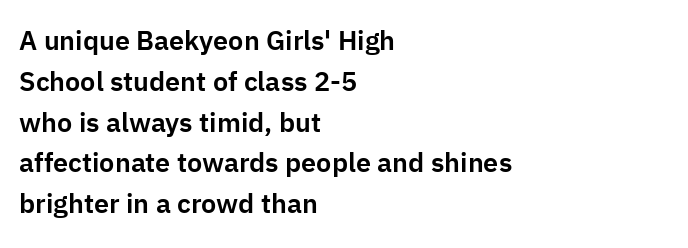
{"italic": "no", "underline": "no", "align": "left", "line_spacing": "normal", "line_spacing_ratio": 1.51, "letter_spacing": "normal", "letter_spacing_em": 0.0, "glyph_px": 27}
